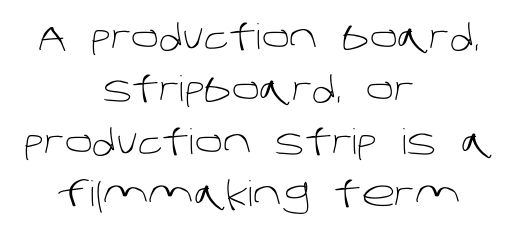
Q: Is the text bold? A: No.
Q: Is the typeface a serif or a sans-serif typeface? A: Sans-serif.
Q: Is the text underlined? A: No.
Q: How is the paragraph aligned? A: Centered.
Q: Is the spacing between letters normal or unusually wide? A: Normal.
Q: Is the spacing between lines tight, normal or loose? A: Normal.
Q: Width (condensed, normal, or wide)? A: Normal.
Q: Stroke contrast? A: Low.
Q: x-height? A: Large.
Q: Monospaced? A: No.
